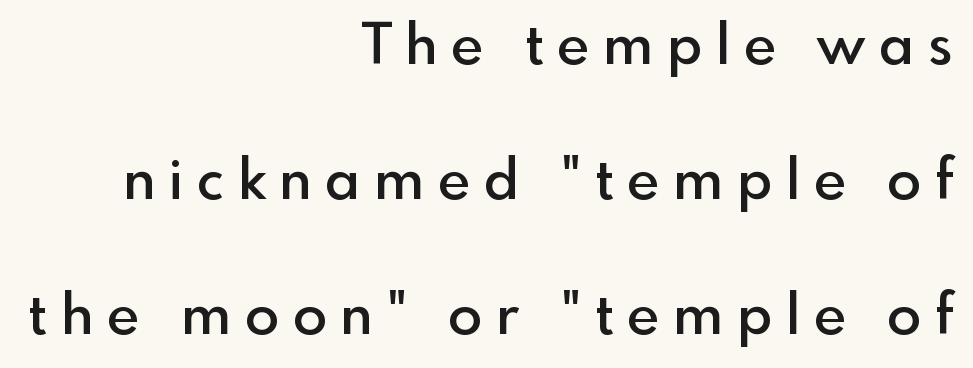
Varying glyph widths throughout — classic text-font behaviour. Students, note that the glyphs here are deliberately spaced far apart. Every character sits straight up, as roman type does. Successive baselines arrive slowly, with a big drop between each.
